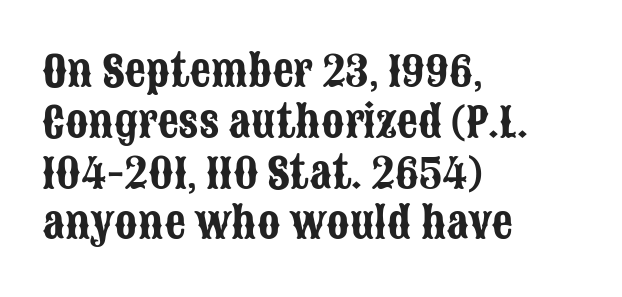
The image shows 42 px condensed sans-serif type, upright; set left-aligned, line spacing 1.21x, normal letter spacing, not underlined; low stroke contrast and a large x-height.
